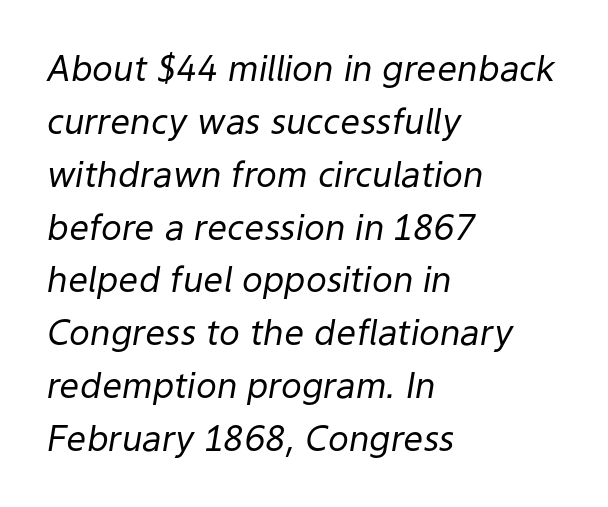
The image shows 35 px regular-weight type, italic (leaning right); set left-aligned, normal line spacing (1.51x), normal letter spacing, not underlined; low stroke contrast and a medium x-height.
